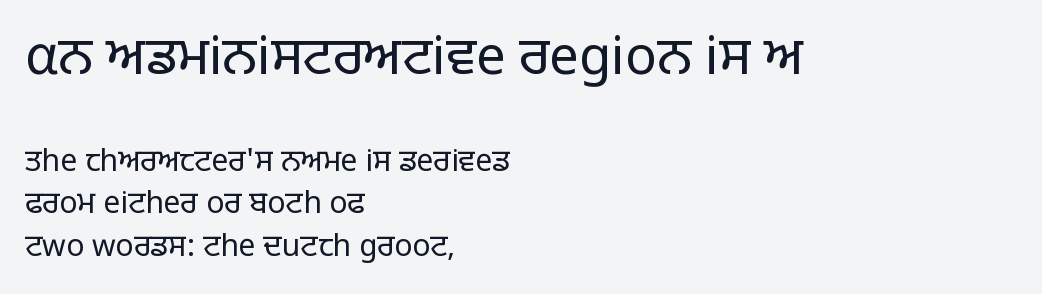
The image shows 53 px light sans-serif type, upright; set left-aligned, normal line spacing (1.42x), normal letter spacing, not underlined; the first (top) block is 1.77x larger; low stroke contrast and a large x-height.
